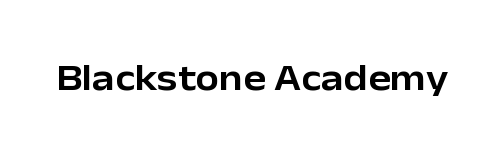
{"serif": "no", "italic": "no", "width": "normal", "stroke_contrast": "low", "x_height": "medium", "monospaced": "no", "underline": "no", "letter_spacing": "normal", "letter_spacing_em": 0.0, "glyph_px": 38}
